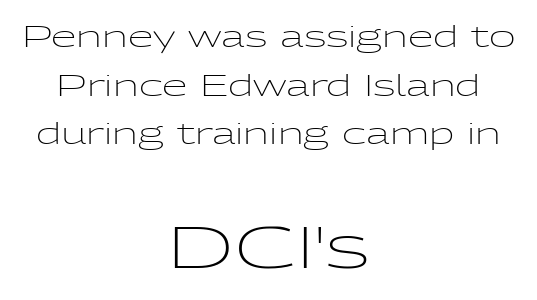
Q: Is the text bold? A: No.
Q: Is the text italic (slanted)? A: No, it is upright.
Q: Is the typeface a serif or a sans-serif typeface? A: Sans-serif.
Q: Is the text underlined? A: No.
Q: How is the paragraph aligned? A: Centered.
Q: Is the spacing between letters normal or unusually wide? A: Normal.
Q: Is the spacing between lines tight, normal or loose? A: Normal.
Q: Which block of text is set in a larger size, the first (top) or the second (bottom)? A: The second (bottom) one.
Q: Width (condensed, normal, or wide)? A: Wide.
Q: Stroke contrast? A: Low.
Q: x-height? A: Medium.
Q: Monospaced? A: No.
